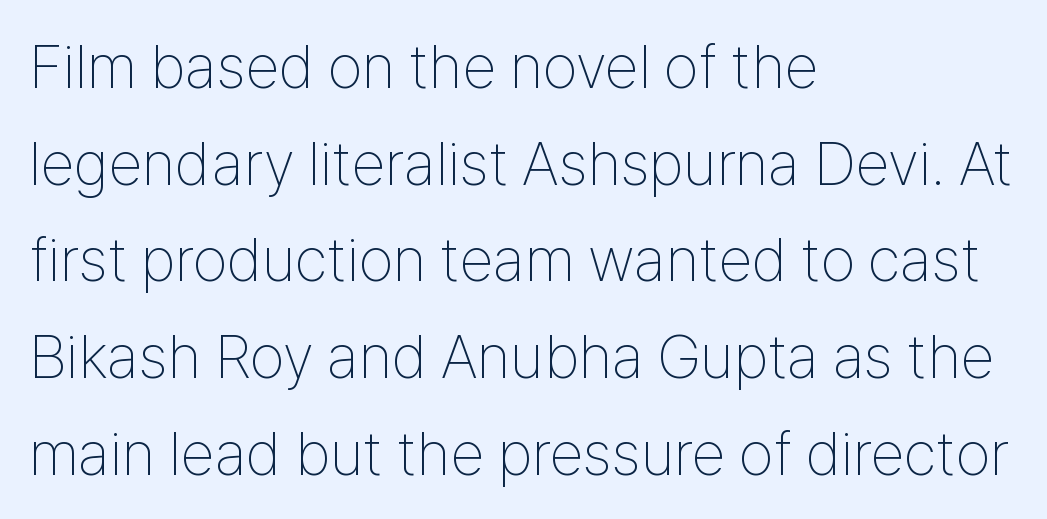
Q: Is the text bold? A: No.
Q: Is the text italic (slanted)? A: No, it is upright.
Q: Is the typeface a serif or a sans-serif typeface? A: Sans-serif.
Q: Is the text underlined? A: No.
Q: How is the paragraph aligned? A: Left-aligned.
Q: Is the spacing between letters normal or unusually wide? A: Normal.
Q: Is the spacing between lines tight, normal or loose? A: Normal.
Q: Width (condensed, normal, or wide)? A: Condensed.
Q: Stroke contrast? A: Low.
Q: x-height? A: Medium.
Q: Monospaced? A: No.
